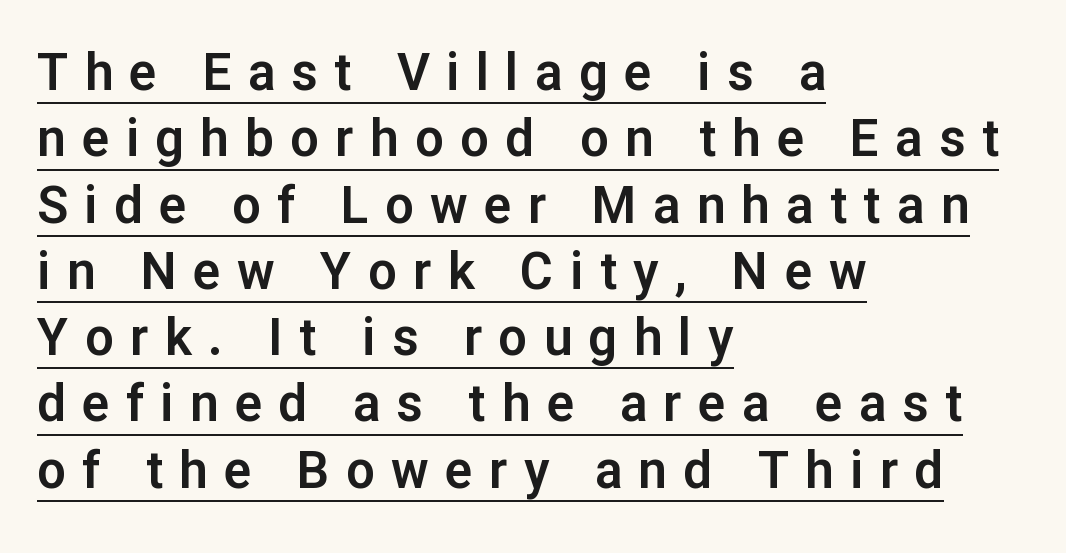
{"serif": "no", "italic": "no", "width": "normal", "stroke_contrast": "low", "x_height": "medium", "monospaced": "no", "underline": "yes", "align": "left", "line_spacing": "normal", "line_spacing_ratio": 1.3, "letter_spacing": "wide", "letter_spacing_em": 0.32, "glyph_px": 51}
